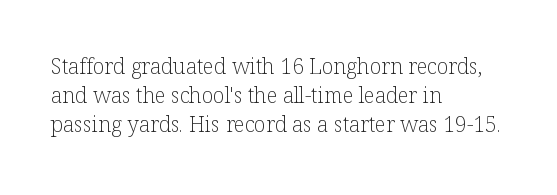
Each new line begins a customary step beneath the previous one. Stems here are at most as thick as an everyday book face. Words appear dense and cohesive because spacing is normal. Descenders hang freely into open space. The axis of the letterforms is exactly vertical.
